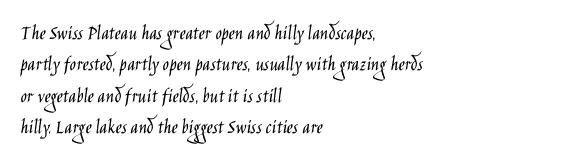
{"bold": "no", "underline": "no", "align": "left", "line_spacing": "normal", "line_spacing_ratio": 1.5, "letter_spacing": "normal", "letter_spacing_em": 0.0, "glyph_px": 21}
